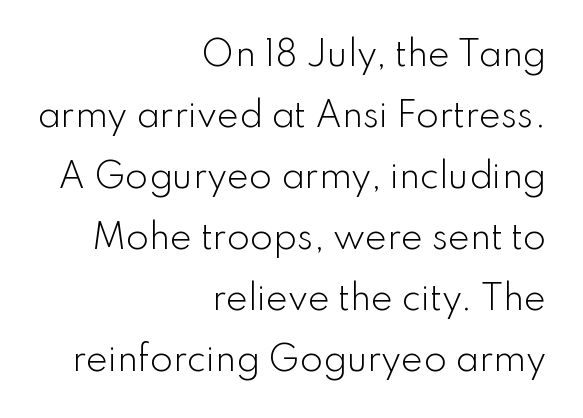
Q: Is the text bold? A: No.
Q: Is the text italic (slanted)? A: No, it is upright.
Q: Is the typeface a serif or a sans-serif typeface? A: Sans-serif.
Q: Is the text underlined? A: No.
Q: How is the paragraph aligned? A: Right-aligned.
Q: Is the spacing between letters normal or unusually wide? A: Normal.
Q: Width (condensed, normal, or wide)? A: Normal.
Q: Stroke contrast? A: Low.
Q: x-height? A: Small.
Q: Monospaced? A: No.
